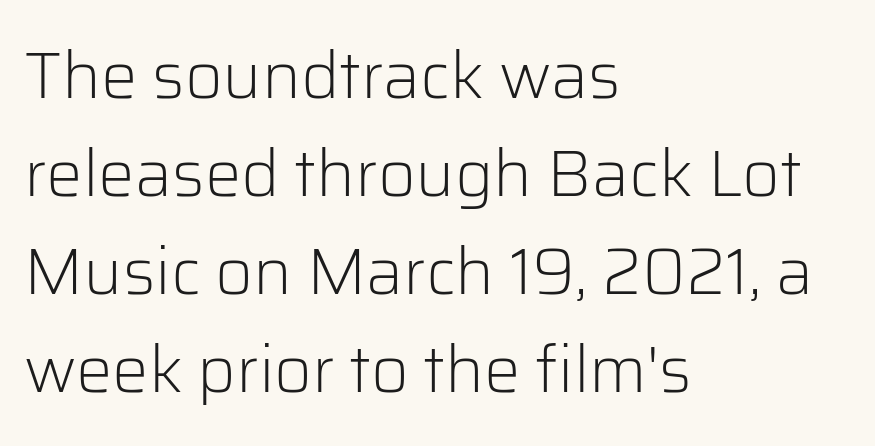
I'd call this a sans setting — the letters go barefoot. In CSS terms this would be text-align: left. Does the leading feel generous? No, just average. The letters stand straight up with perfectly vertical stems.
